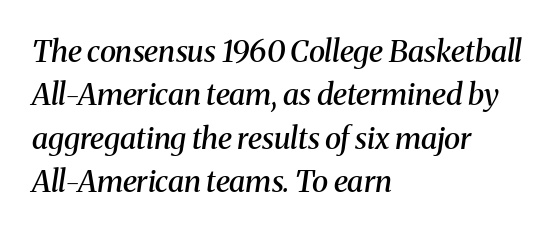
The image shows 30 px semibold serif type, italic (leaning right); set left-aligned, normal line spacing (1.45x), normal letter spacing, not underlined; medium stroke contrast and a medium x-height.
